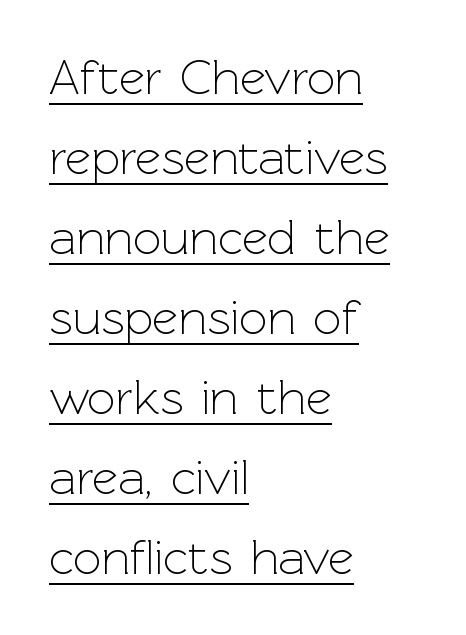
The image shows 50 px light sans-serif type, upright; set left-aligned, normal line spacing (1.6x), normal letter spacing, underlined; a medium x-height.
